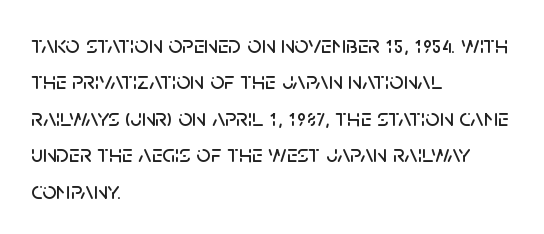
Plain, unruled lines of type. The type is set solid horizontally, with unmodified tracking. Tall strokes in this sample are plumb rather than angled. Regarding leading, the lines here are spaced in the standard way.
